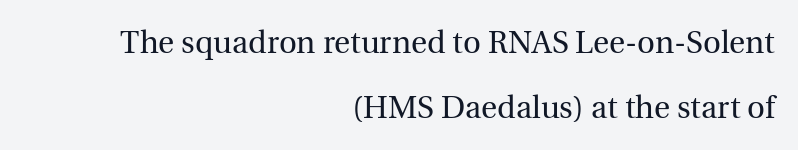
Stems and bowls with no extra thickness — not bold. The font's upright variant was chosen for this text. These lines stack with their right ends in a neat column. Descender tails drop into unmarked territory. The rendering uses natural spacing where letterforms have individual widths.
